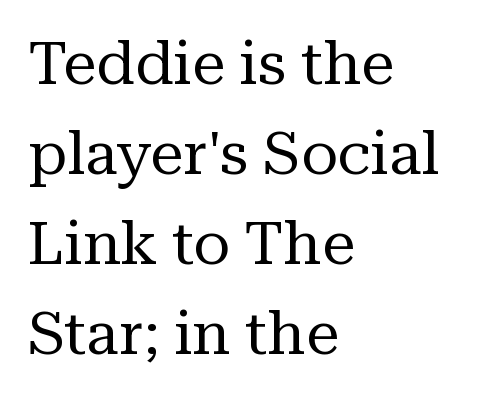
{"serif": "yes", "italic": "no", "bold": "no", "weight": "regular", "width": "normal", "stroke_contrast": "medium", "x_height": "medium", "monospaced": "no", "underline": "no", "align": "left", "line_spacing": "normal", "line_spacing_ratio": 1.5, "letter_spacing": "normal", "letter_spacing_em": 0.0, "glyph_px": 60}
